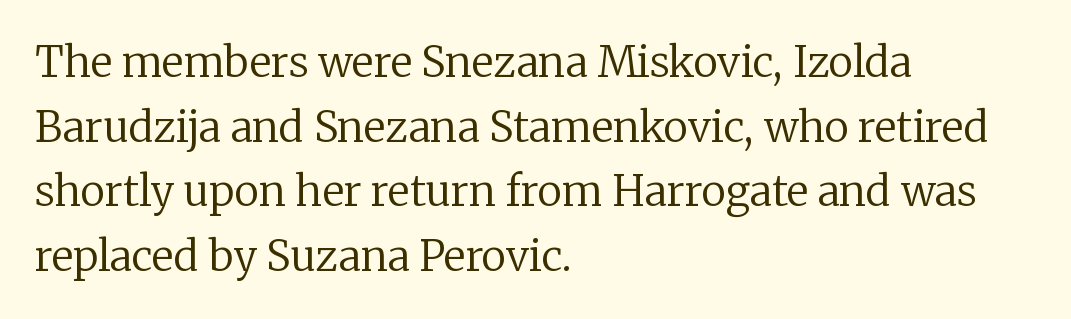
{"serif": "yes", "italic": "no", "bold": "no", "weight": "regular", "width": "normal", "stroke_contrast": "low", "x_height": "medium", "monospaced": "no", "underline": "no", "align": "left", "line_spacing": "normal", "line_spacing_ratio": 1.54, "letter_spacing": "normal", "letter_spacing_em": 0.0, "glyph_px": 42}
